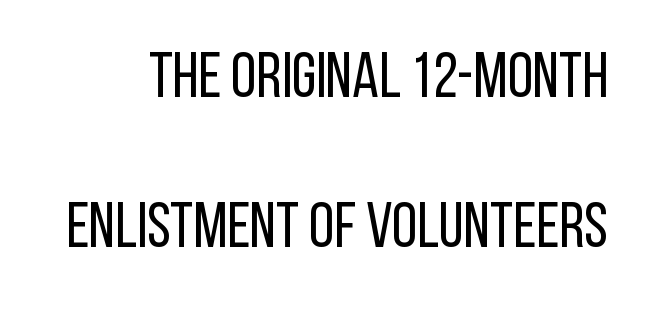
{"serif": "no", "italic": "no", "bold": "no", "weight": "regular", "width": "condensed", "stroke_contrast": "low", "x_height": "large", "monospaced": "no", "underline": "no", "line_spacing": "loose", "line_spacing_ratio": 2.35, "letter_spacing": "normal", "letter_spacing_em": 0.0, "glyph_px": 64}
